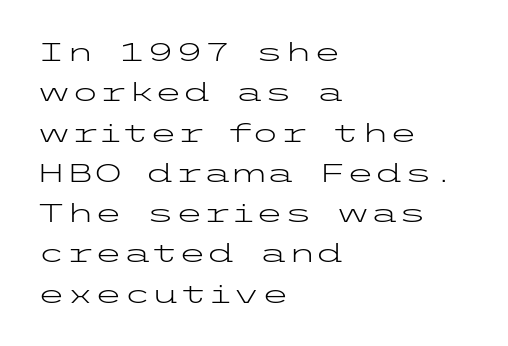
{"italic": "no", "bold": "no", "underline": "no", "align": "left", "line_spacing": "normal", "line_spacing_ratio": 1.55, "letter_spacing": "normal", "letter_spacing_em": 0.0, "glyph_px": 26}
